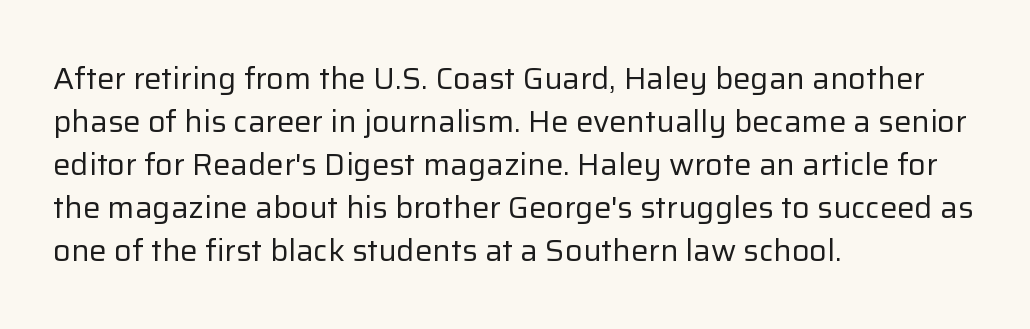
Q: Is the text bold? A: No.
Q: Is the text italic (slanted)? A: No, it is upright.
Q: Is the typeface a serif or a sans-serif typeface? A: Sans-serif.
Q: Is the text underlined? A: No.
Q: How is the paragraph aligned? A: Left-aligned.
Q: Is the spacing between letters normal or unusually wide? A: Normal.
Q: Is the spacing between lines tight, normal or loose? A: Normal.
Q: Width (condensed, normal, or wide)? A: Normal.
Q: Stroke contrast? A: Low.
Q: x-height? A: Medium.
Q: Monospaced? A: No.
